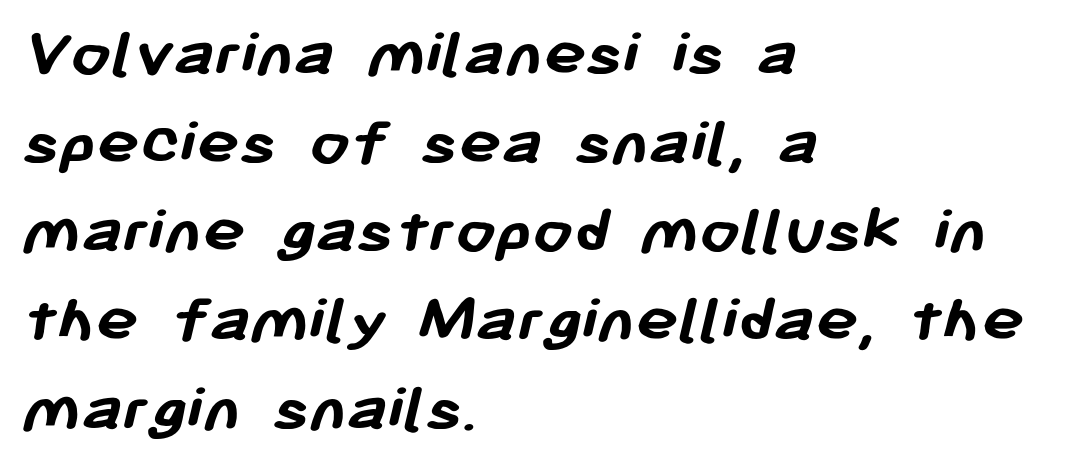
The image shows 71 px semibold sans-serif type; set left-aligned, normal line spacing (1.25x), normal letter spacing, not underlined; low stroke contrast and a medium x-height.
